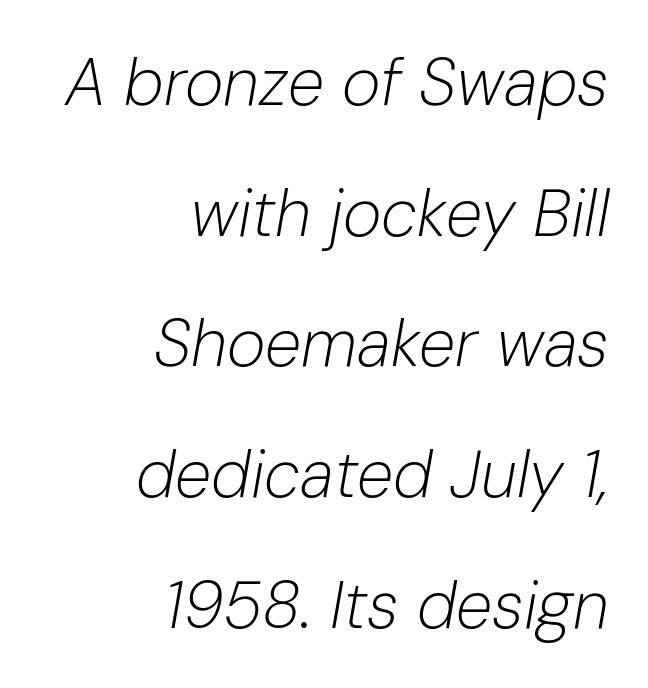
Q: Is the text bold? A: No.
Q: Is the text italic (slanted)? A: Yes, it leans right by about 10 degrees.
Q: Is the text underlined? A: No.
Q: How is the paragraph aligned? A: Right-aligned.
Q: Is the spacing between letters normal or unusually wide? A: Normal.
Q: Is the spacing between lines tight, normal or loose? A: Loose.
Q: Width (condensed, normal, or wide)? A: Normal.
Q: Stroke contrast? A: Low.
Q: x-height? A: Medium.
Q: Monospaced? A: No.
